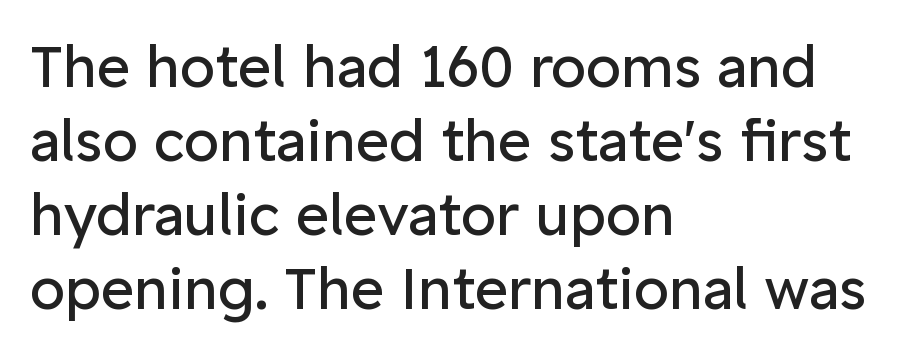
Q: Is the text bold? A: No.
Q: Is the text italic (slanted)? A: No, it is upright.
Q: Is the typeface a serif or a sans-serif typeface? A: Sans-serif.
Q: Is the text underlined? A: No.
Q: How is the paragraph aligned? A: Left-aligned.
Q: Is the spacing between letters normal or unusually wide? A: Normal.
Q: Is the spacing between lines tight, normal or loose? A: Normal.
Q: Width (condensed, normal, or wide)? A: Normal.
Q: Stroke contrast? A: Low.
Q: x-height? A: Medium.
Q: Monospaced? A: No.
